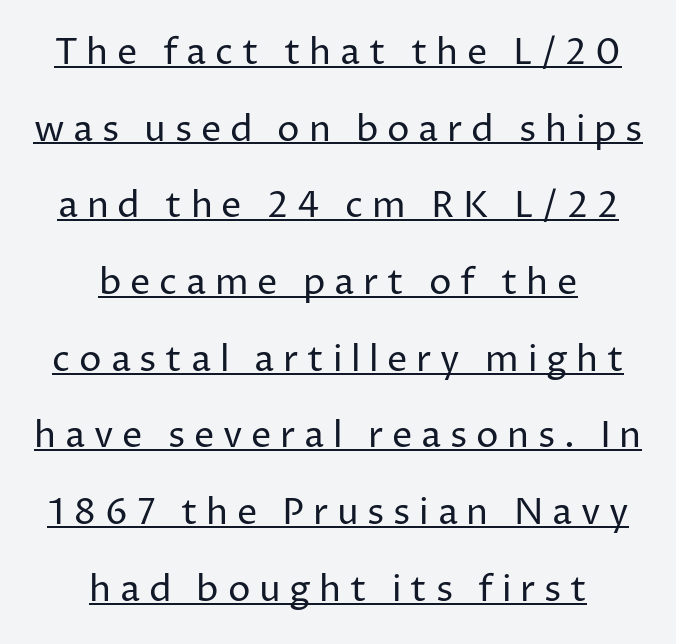
Q: Is the text bold? A: No.
Q: Is the text italic (slanted)? A: No, it is upright.
Q: Is the typeface a serif or a sans-serif typeface? A: Sans-serif.
Q: Is the text underlined? A: Yes.
Q: How is the paragraph aligned? A: Centered.
Q: Is the spacing between letters normal or unusually wide? A: Unusually wide.
Q: Is the spacing between lines tight, normal or loose? A: Loose.
Q: Width (condensed, normal, or wide)? A: Normal.
Q: Stroke contrast? A: Low.
Q: x-height? A: Medium.
Q: Monospaced? A: No.
